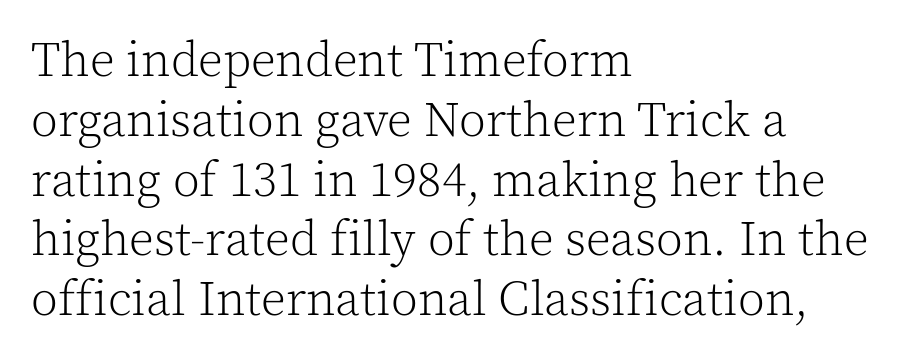
In terms of letterspacing, this is plain default setting. The passage shown is typed in a proportional face where columns would drift. These lines were composed using upright roman letters. Plain, unruled lines of type. Regarding serifs, this sample has them.
